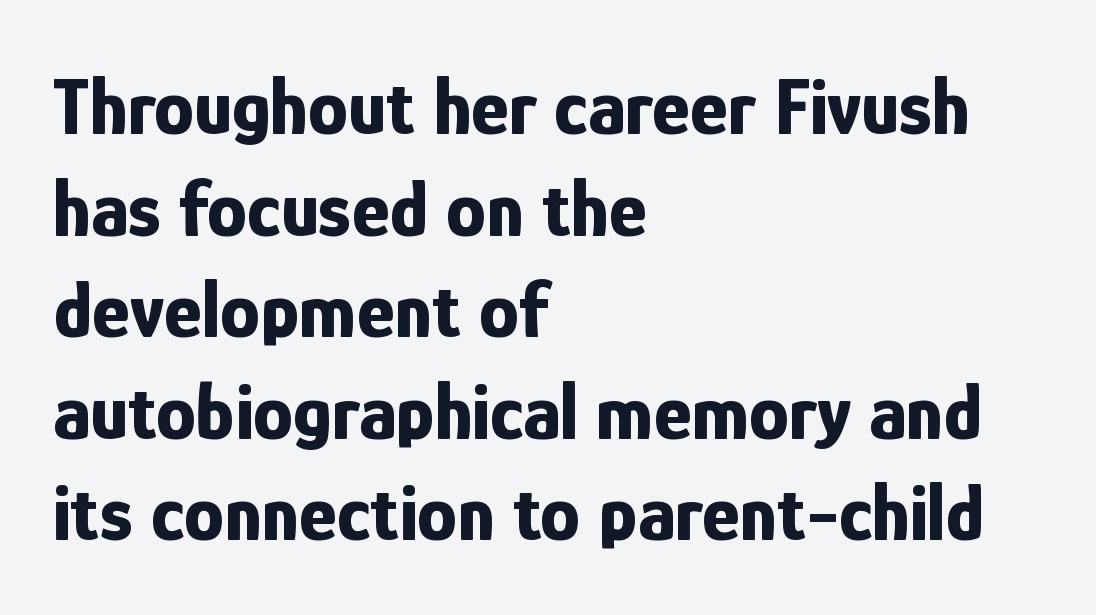
This is heavy type, rendered in bold. Varying glyph widths throughout — classic text-font behaviour. Underlining? Definitely not there. Notice how the passage keeps a crisp vertical edge on the left only. The lettering stays uniformly vertical, giving the passage a roman look.
